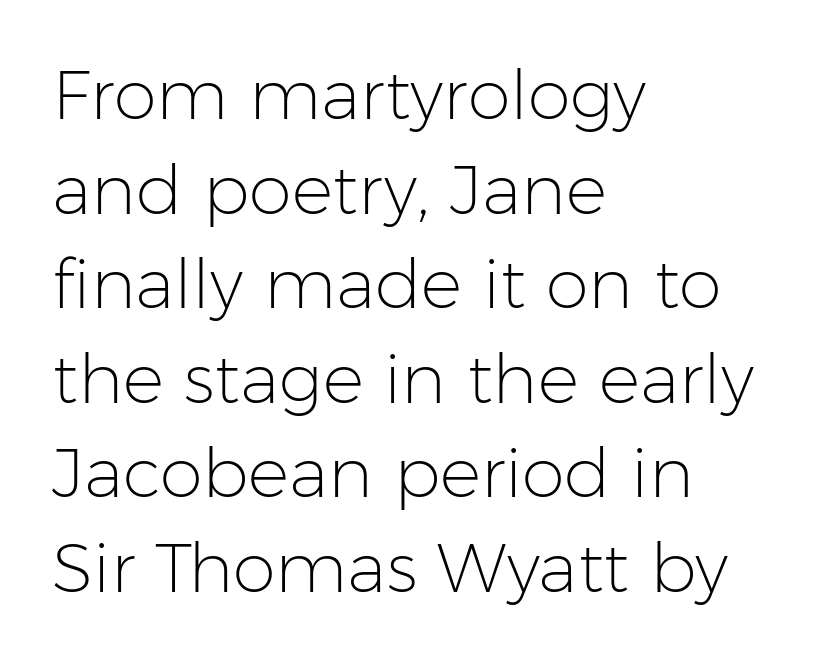
{"serif": "no", "italic": "no", "bold": "no", "weight": "light", "width": "normal", "stroke_contrast": "low", "x_height": "medium", "monospaced": "no", "underline": "no", "align": "left", "line_spacing": "normal", "line_spacing_ratio": 1.37, "letter_spacing": "normal", "letter_spacing_em": 0.0, "glyph_px": 69}
